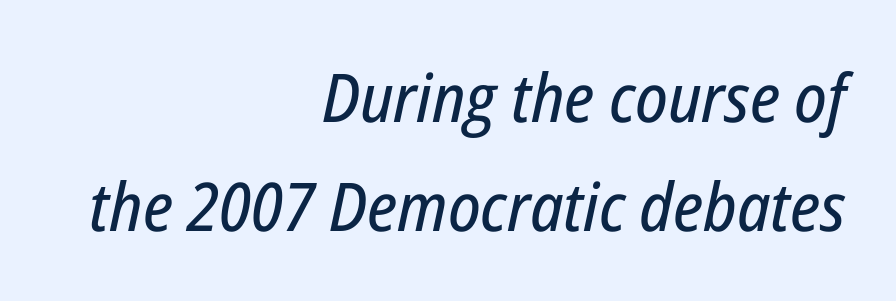
Q: Is the text italic (slanted)? A: Yes, it leans right by about 12 degrees.
Q: Is the text underlined? A: No.
Q: How is the paragraph aligned? A: Right-aligned.
Q: Is the spacing between letters normal or unusually wide? A: Normal.
Q: Is the spacing between lines tight, normal or loose? A: Normal.
Q: Width (condensed, normal, or wide)? A: Condensed.
Q: Stroke contrast? A: Low.
Q: x-height? A: Medium.
Q: Monospaced? A: No.
